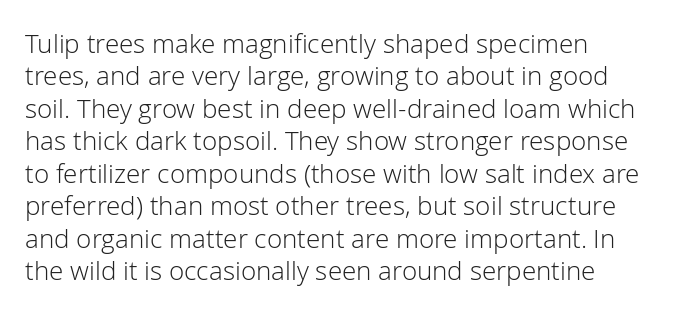
{"italic": "no", "bold": "no", "underline": "no", "align": "left", "line_spacing": "normal", "line_spacing_ratio": 1.25, "letter_spacing": "normal", "letter_spacing_em": 0.0, "glyph_px": 26}
